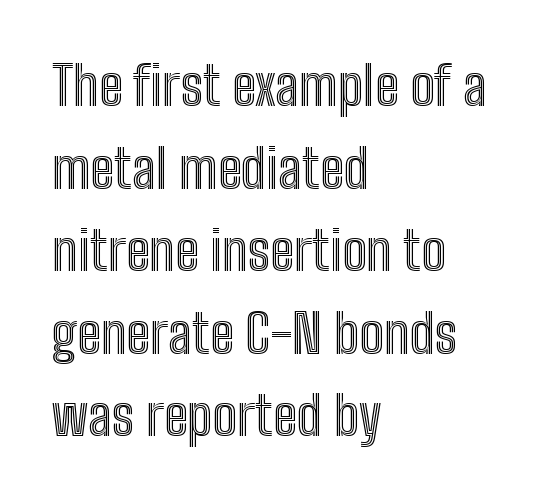
{"italic": "no", "width": "condensed", "x_height": "medium", "monospaced": "no", "underline": "no", "align": "left", "line_spacing": "normal", "line_spacing_ratio": 1.53, "letter_spacing": "normal", "letter_spacing_em": 0.0, "glyph_px": 54}
